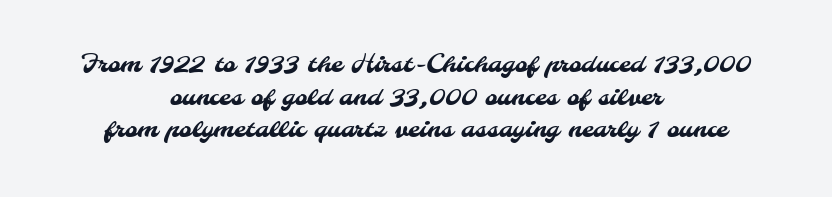
The image shows 24 px text type; set centered, normal line spacing (1.36x), normal letter spacing, not underlined.
